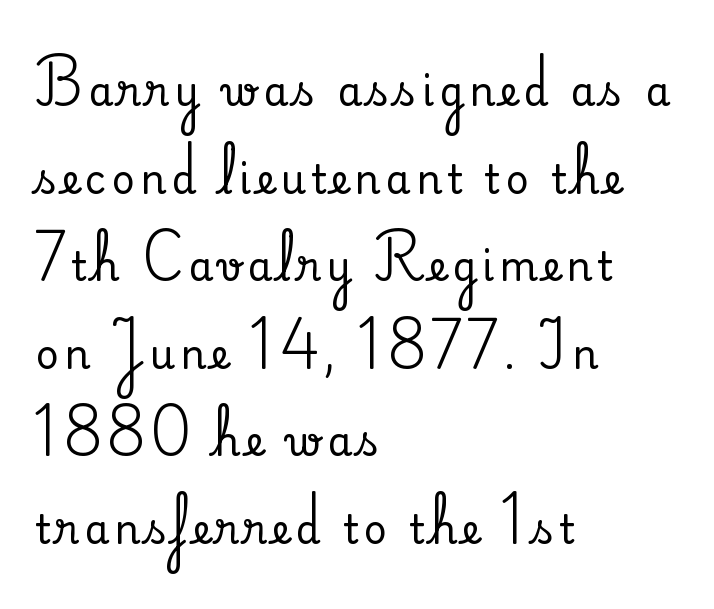
Regarding leading, the lines here are spaced well apart. Regarding serifs, this sample has them. Proportional: the letters do not fall into vertical columns. Quick note: underline off.
